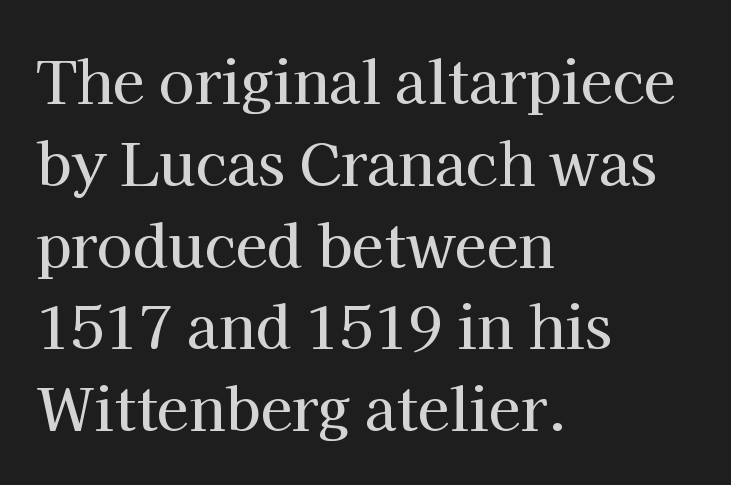
{"serif": "yes", "italic": "no", "width": "normal", "stroke_contrast": "high", "x_height": "medium", "monospaced": "no", "underline": "no", "align": "left", "line_spacing": "normal", "line_spacing_ratio": 1.41, "letter_spacing": "normal", "letter_spacing_em": 0.0, "glyph_px": 58}
